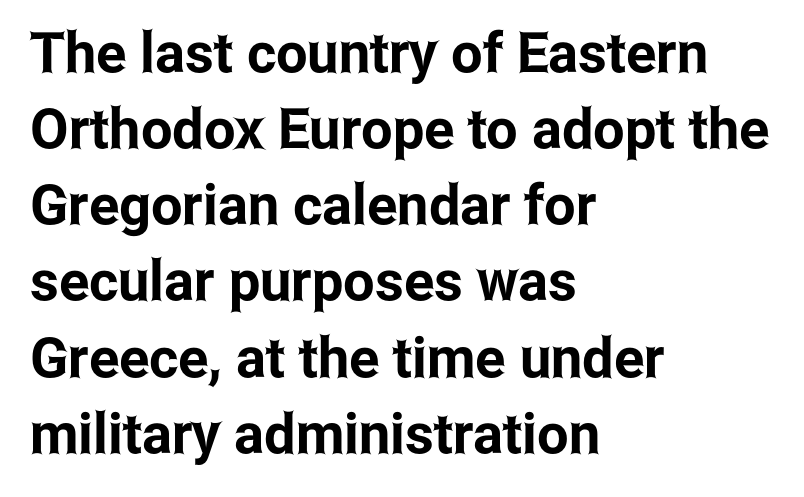
The image shows 56 px condensed sans-serif type, upright; set left-aligned, normal line spacing (1.36x), normal letter spacing, not underlined; low stroke contrast and a medium x-height.
